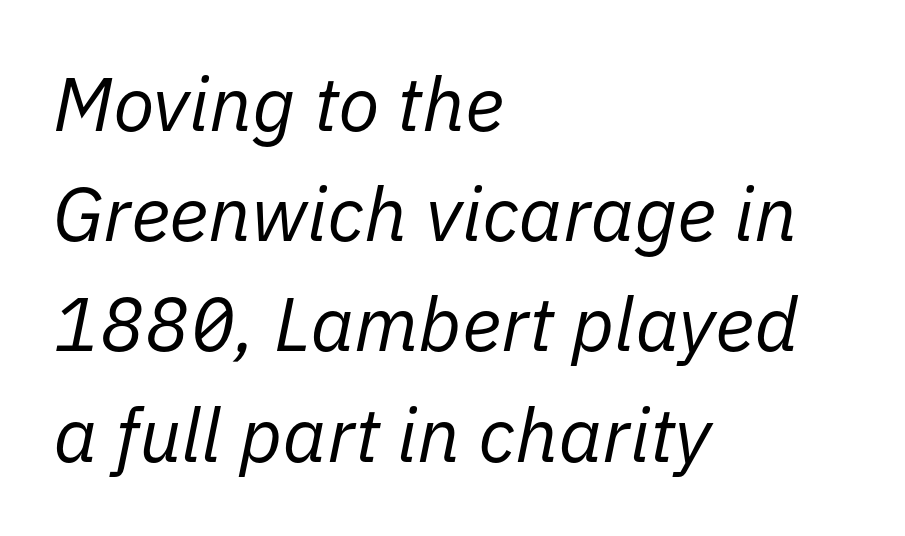
{"italic": "yes", "lean": "right", "slant_degrees": 11, "bold": "no", "weight": "regular", "width": "normal", "stroke_contrast": "low", "x_height": "medium", "monospaced": "no", "underline": "no", "align": "left", "line_spacing": "normal", "line_spacing_ratio": 1.45, "letter_spacing": "normal", "letter_spacing_em": 0.0, "glyph_px": 76}
